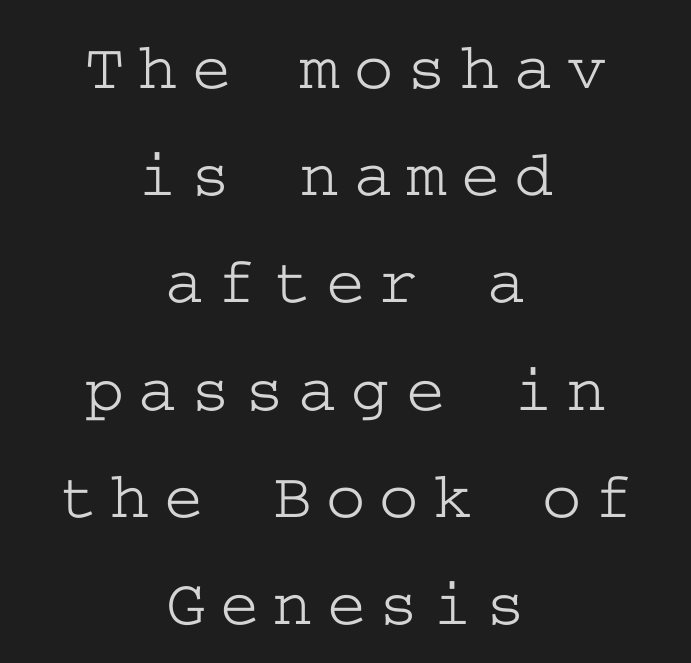
The image shows 67 px wide serif type, upright; set centered, normal line spacing (1.6x), unusually wide letter spacing (+0.21 em), not underlined; low stroke contrast and a medium x-height.
